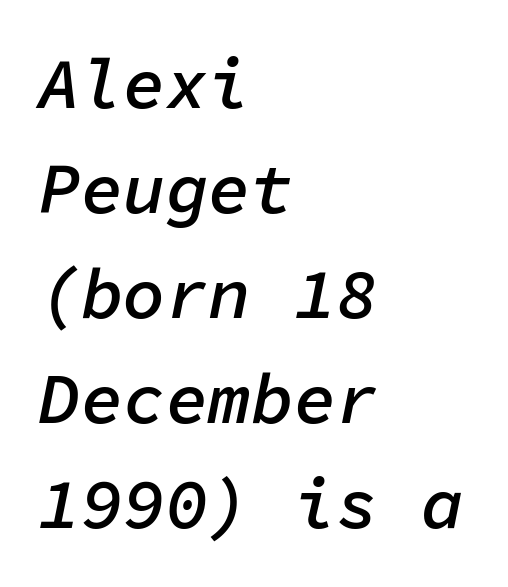
These lines are rendered in a fixed-pitch font. Caption: semibold face, moderately heavy strokes. Observe the ordinary spacing: letters are neighbours, not strangers. Horizontally, the lines are justified to the leading edge only. Notice how the stems are inclined rather than vertical — that's the hallmark of italics.
